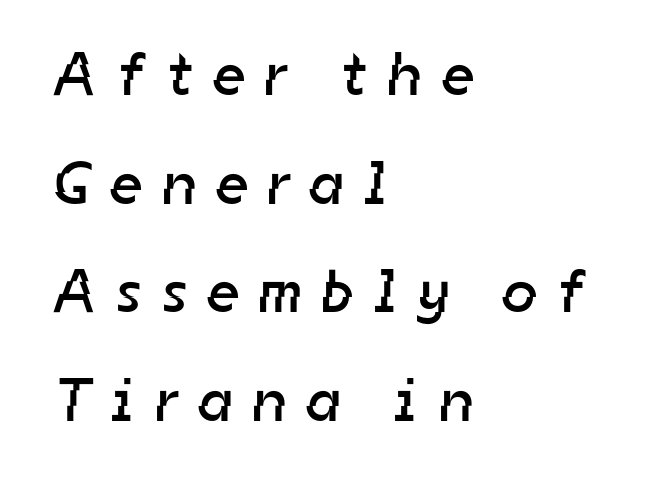
{"serif": "no", "bold": "no", "weight": "regular", "width": "normal", "stroke_contrast": "low", "x_height": "medium", "monospaced": "no", "underline": "no", "align": "left", "line_spacing_ratio": 1.78, "letter_spacing": "wide", "letter_spacing_em": 0.34, "glyph_px": 61}
